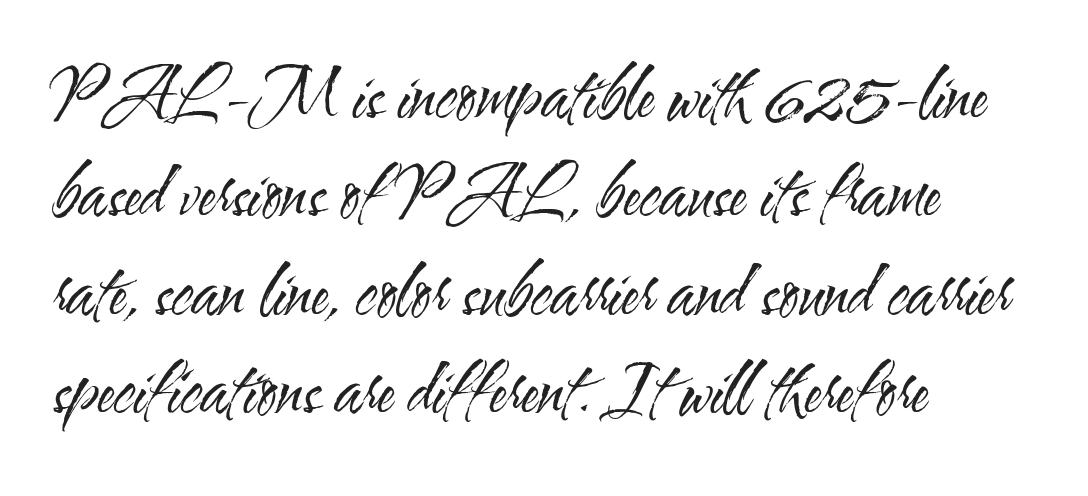
The image shows 67 px regular-weight, condensed sans-serif type; set left-aligned, normal line spacing (1.47x), normal letter spacing, not underlined; medium stroke contrast and a small x-height.
